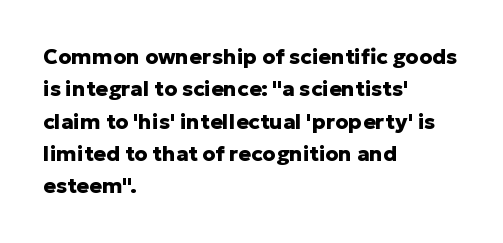
{"italic": "no", "bold": "yes", "underline": "no", "align": "left", "line_spacing": "normal", "line_spacing_ratio": 1.54, "letter_spacing": "normal", "letter_spacing_em": 0.0, "glyph_px": 21}
